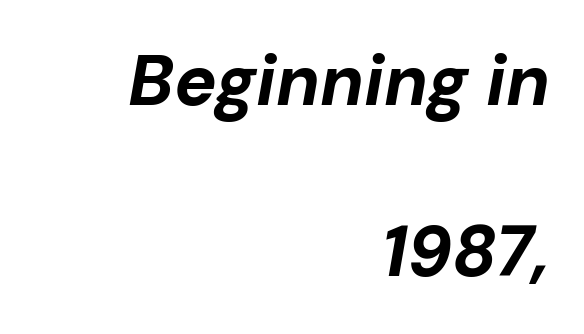
The image shows 71 px bold type, italic (leaning right); set right-aligned, loose line spacing (2.41x), normal letter spacing, not underlined; low stroke contrast and a medium x-height.
